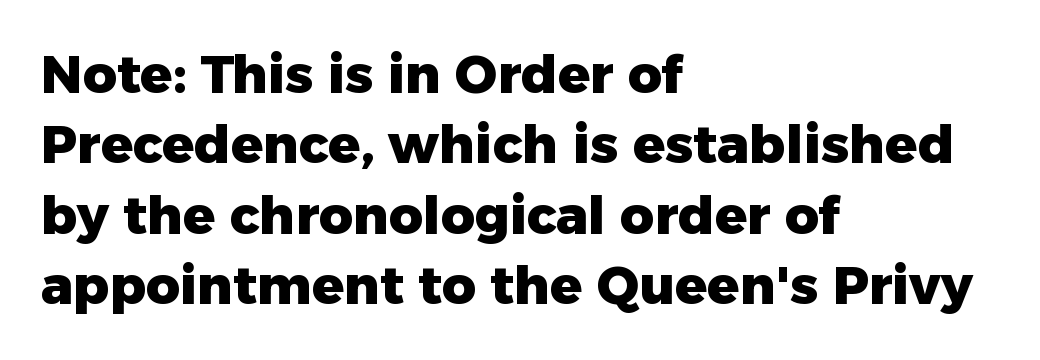
Q: Is the text bold? A: Yes.
Q: Is the text italic (slanted)? A: No, it is upright.
Q: Is the typeface a serif or a sans-serif typeface? A: Sans-serif.
Q: Is the text underlined? A: No.
Q: How is the paragraph aligned? A: Left-aligned.
Q: Is the spacing between letters normal or unusually wide? A: Normal.
Q: Is the spacing between lines tight, normal or loose? A: Normal.
Q: Width (condensed, normal, or wide)? A: Normal.
Q: Stroke contrast? A: Low.
Q: x-height? A: Medium.
Q: Monospaced? A: No.
